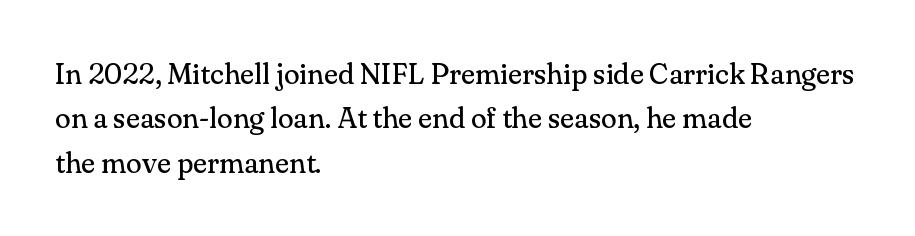
Q: Is the text bold? A: No.
Q: Is the text italic (slanted)? A: No, it is upright.
Q: Is the typeface a serif or a sans-serif typeface? A: Serif.
Q: Is the text underlined? A: No.
Q: How is the paragraph aligned? A: Left-aligned.
Q: Is the spacing between letters normal or unusually wide? A: Normal.
Q: Is the spacing between lines tight, normal or loose? A: Normal.
Q: Width (condensed, normal, or wide)? A: Normal.
Q: Stroke contrast? A: Medium.
Q: x-height? A: Small.
Q: Monospaced? A: No.
